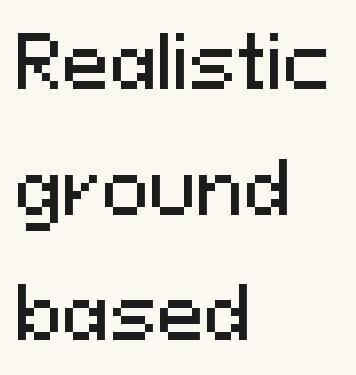
The setting favours the left margin, as ordinary paragraphs usually do. This sample has the flowing, uneven cadence of proportional lettering. Words appear dense and cohesive because spacing is normal. Has an underline been added? It has not. The type sits square on the baseline with zero lean.
